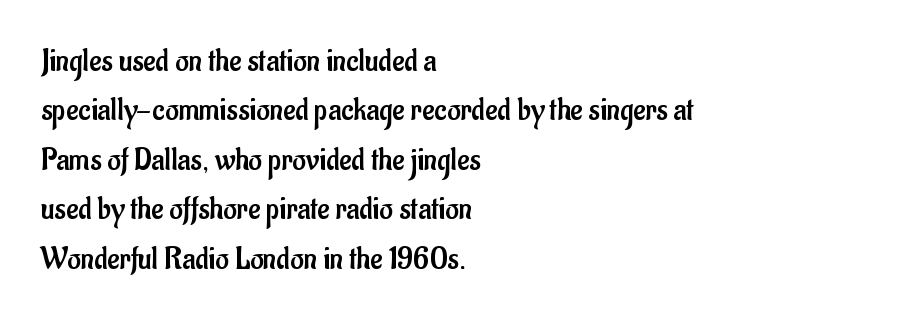
The gaps between neighbouring characters are ordinary and unremarkable. The vertical gap from one line to the next is medium. Ink coverage per letter is moderate at most. Is this a fixed-width face? No — the glyphs have proportional, varying widths.
